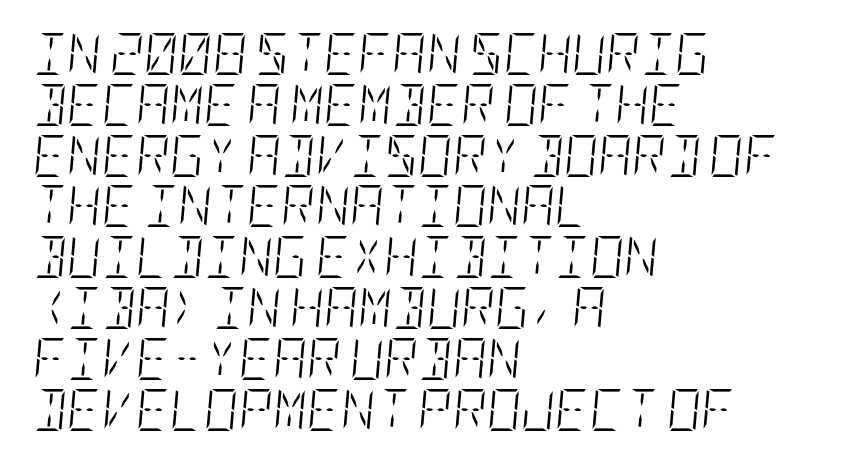
{"italic": "yes", "lean": "right", "slant_degrees": 5, "bold": "no", "weight": "light", "width": "condensed", "stroke_contrast": "low", "x_height": "large", "underline": "no", "align": "left", "line_spacing_ratio": 1.21, "letter_spacing": "normal", "letter_spacing_em": 0.0, "glyph_px": 42}
